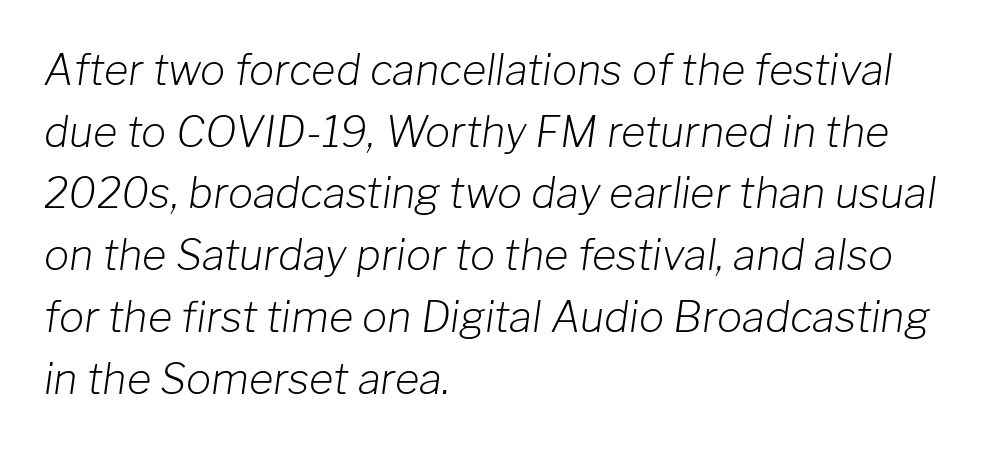
{"italic": "yes", "lean": "right", "slant_degrees": 8, "bold": "no", "weight": "light", "width": "normal", "stroke_contrast": "low", "x_height": "medium", "monospaced": "no", "underline": "no", "align": "left", "line_spacing": "normal", "line_spacing_ratio": 1.47, "letter_spacing": "normal", "letter_spacing_em": 0.0, "glyph_px": 42}
